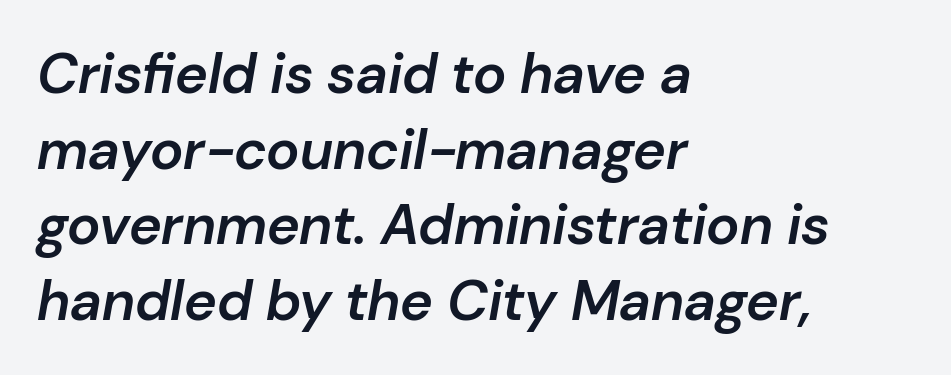
{"italic": "yes", "lean": "right", "slant_degrees": 10, "bold": "semi", "weight": "semibold", "width": "normal", "stroke_contrast": "low", "x_height": "medium", "monospaced": "no", "underline": "no", "align": "left", "line_spacing": "normal", "line_spacing_ratio": 1.35, "letter_spacing": "normal", "letter_spacing_em": 0.0, "glyph_px": 56}
